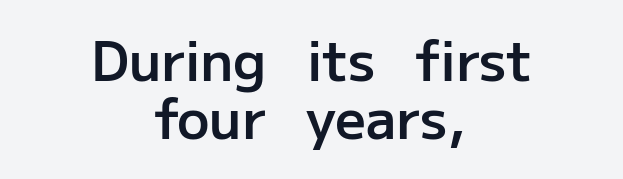
The image shows 54 px semibold sans-serif type, upright; set centered, tight line spacing (1.07x), normal letter spacing, not underlined; low stroke contrast and a medium x-height.
